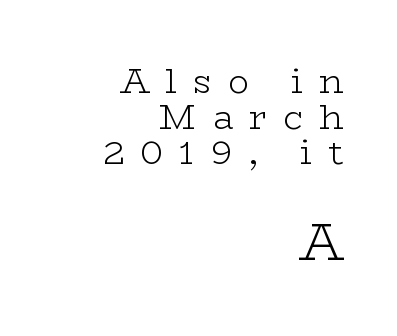
A typesetter would call this proportional, since set widths differ per character. A bare baseline throughout the passage. The strokes are not fattened; the text isn't bold. Old-style or modern, the face here clearly has serifs.
